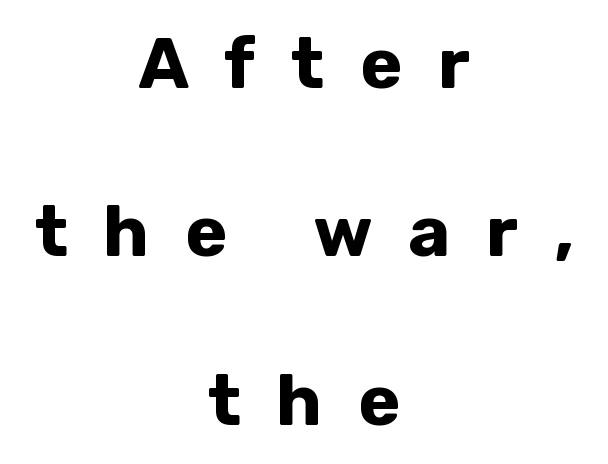
The axis of the letterforms is exactly vertical. Caption: multi-line text, centered on the measure. The face used here is a sans, in the tradition of grotesques and geometrics. Set as a true bold cut, around the 700 mark. Varying glyph widths throughout — classic text-font behaviour.
